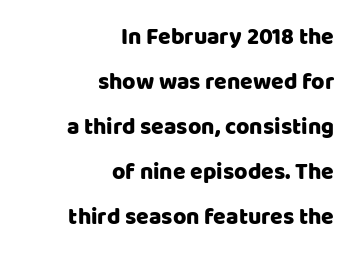
Q: Is the text italic (slanted)? A: No, it is upright.
Q: Is the text underlined? A: No.
Q: How is the paragraph aligned? A: Right-aligned.
Q: Is the spacing between letters normal or unusually wide? A: Normal.
Q: Is the spacing between lines tight, normal or loose? A: Loose.
